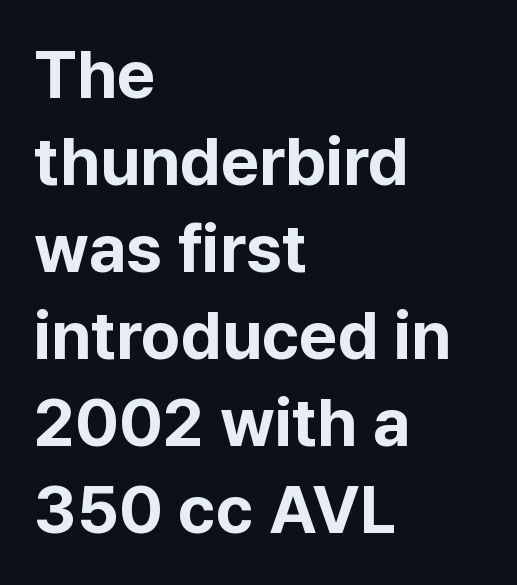
Q: Is the text bold? A: Yes.
Q: Is the text italic (slanted)? A: No, it is upright.
Q: Is the typeface a serif or a sans-serif typeface? A: Sans-serif.
Q: Is the text underlined? A: No.
Q: How is the paragraph aligned? A: Left-aligned.
Q: Is the spacing between letters normal or unusually wide? A: Normal.
Q: Is the spacing between lines tight, normal or loose? A: Normal.
Q: Width (condensed, normal, or wide)? A: Normal.
Q: Stroke contrast? A: Low.
Q: x-height? A: Medium.
Q: Monospaced? A: No.
